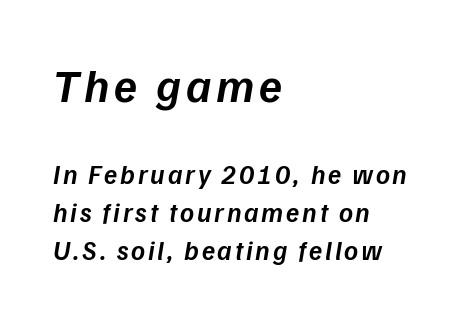
The image shows 47 px semibold type, italic (leaning right); set left-aligned, normal line spacing (1.4x), not underlined; the first (top) block is 1.74x larger; low stroke contrast and a medium x-height.
